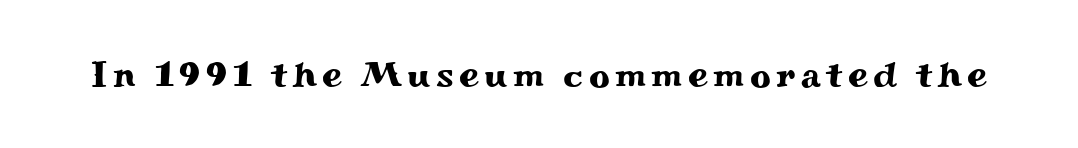
Q: Is the text italic (slanted)? A: No, it is upright.
Q: Is the typeface a serif or a sans-serif typeface? A: Serif.
Q: Is the text underlined? A: No.
Q: Width (condensed, normal, or wide)? A: Wide.
Q: Stroke contrast? A: Medium.
Q: x-height? A: Small.
Q: Monospaced? A: No.
